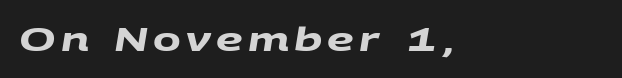
Q: Is the text bold? A: Yes.
Q: Is the typeface a serif or a sans-serif typeface? A: Sans-serif.
Q: Is the text underlined? A: No.
Q: How is the paragraph aligned? A: Left-aligned.
Q: Width (condensed, normal, or wide)? A: Wide.
Q: Stroke contrast? A: Medium.
Q: x-height? A: Large.
Q: Monospaced? A: No.
